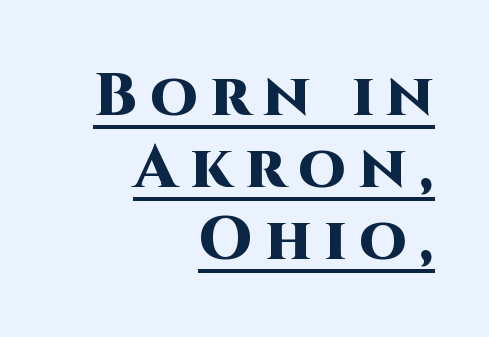
The image shows 61 px heavy sans-serif type, upright; set right-aligned, line spacing 1.18x, unusually wide letter spacing (+0.21 em), underlined; high stroke contrast and a large x-height.
